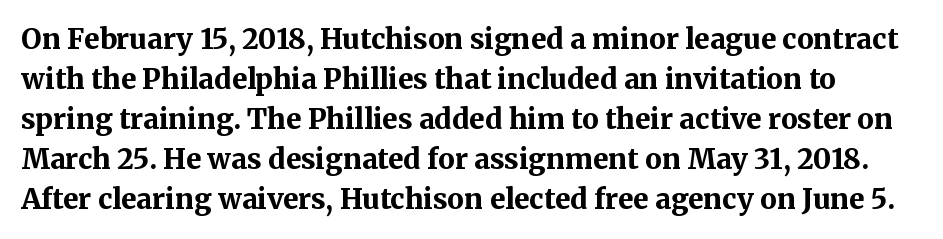
The image shows 28 px bold serif type, upright; set normal line spacing (1.43x), normal letter spacing, not underlined; medium stroke contrast and a medium x-height.
